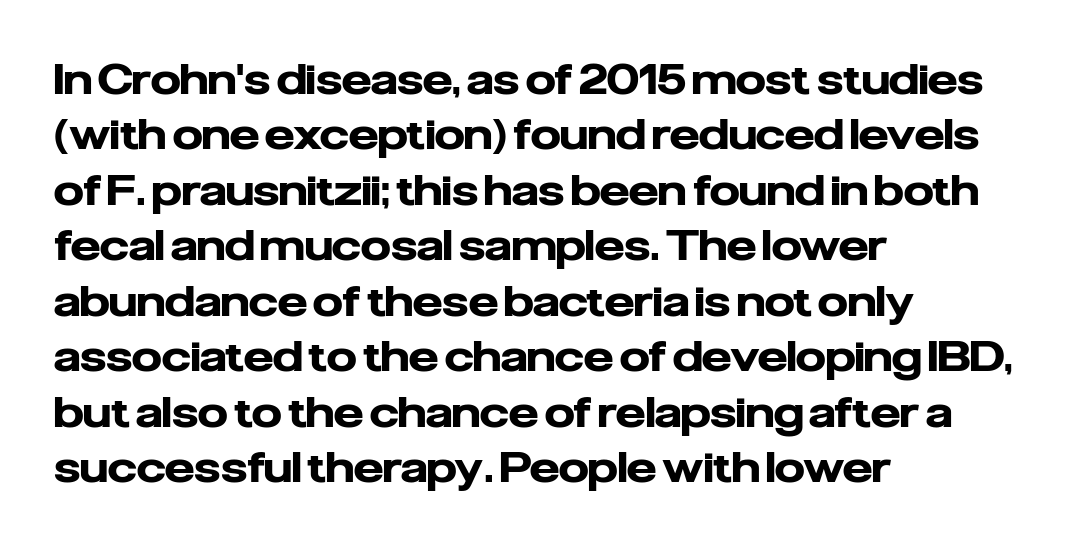
Q: Is the text bold? A: Yes.
Q: Is the text italic (slanted)? A: No, it is upright.
Q: Is the typeface a serif or a sans-serif typeface? A: Sans-serif.
Q: Is the text underlined? A: No.
Q: How is the paragraph aligned? A: Left-aligned.
Q: Is the spacing between letters normal or unusually wide? A: Normal.
Q: Is the spacing between lines tight, normal or loose? A: Normal.
Q: Width (condensed, normal, or wide)? A: Normal.
Q: Stroke contrast? A: Low.
Q: x-height? A: Medium.
Q: Monospaced? A: No.
